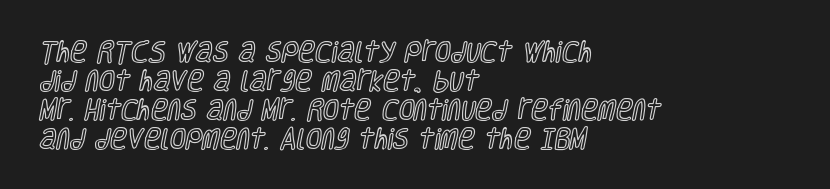
The image shows 23 px text type; set left-aligned, normal line spacing (1.26x), normal letter spacing, not underlined.
